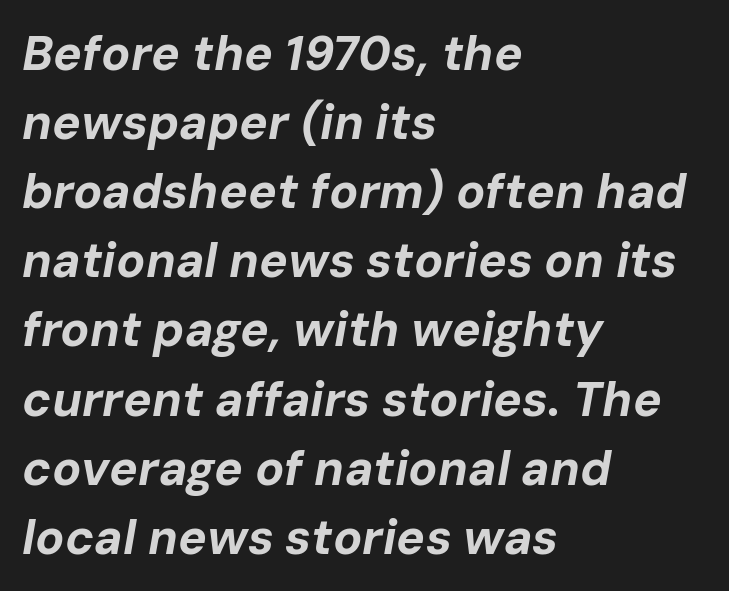
Q: Is the text bold? A: Yes.
Q: Is the text italic (slanted)? A: Yes, it leans right by about 10 degrees.
Q: Is the text underlined? A: No.
Q: How is the paragraph aligned? A: Left-aligned.
Q: Is the spacing between letters normal or unusually wide? A: Normal.
Q: Is the spacing between lines tight, normal or loose? A: Normal.
Q: Width (condensed, normal, or wide)? A: Normal.
Q: Stroke contrast? A: Low.
Q: x-height? A: Medium.
Q: Monospaced? A: No.
